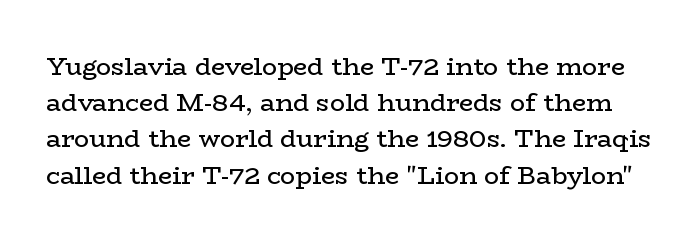
Vertical spacing — default. Weight: not bold — regular or lighter. Posture: vertical. Letter spacing: default. The zone under the glyphs is completely vacant.
